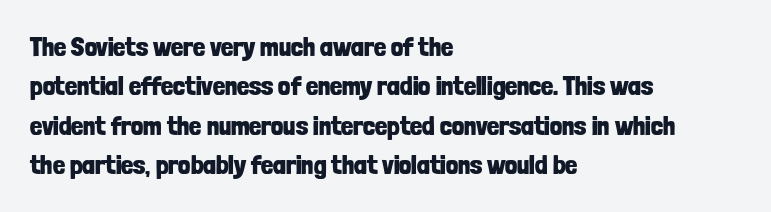
{"italic": "no", "bold": "yes", "underline": "no", "align": "left", "line_spacing": "normal", "line_spacing_ratio": 1.46, "letter_spacing": "normal", "letter_spacing_em": 0.0, "glyph_px": 27}
